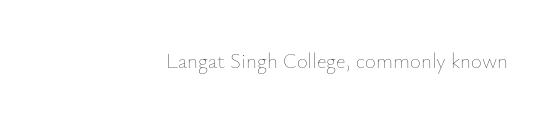
The image shows 21 px text type, upright; set right-aligned, normal letter spacing, not underlined.
